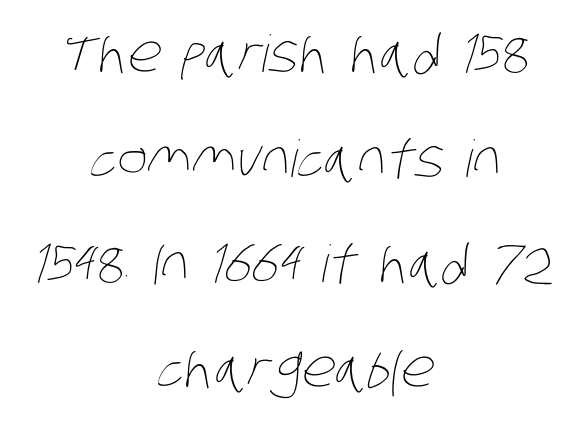
Each word holds together tightly as a unit, with standard inter-letter gaps. Caption: face not bold, strokes unweighted. Type without underlining. Horizontally, the lines are justified to the midpoint only.
